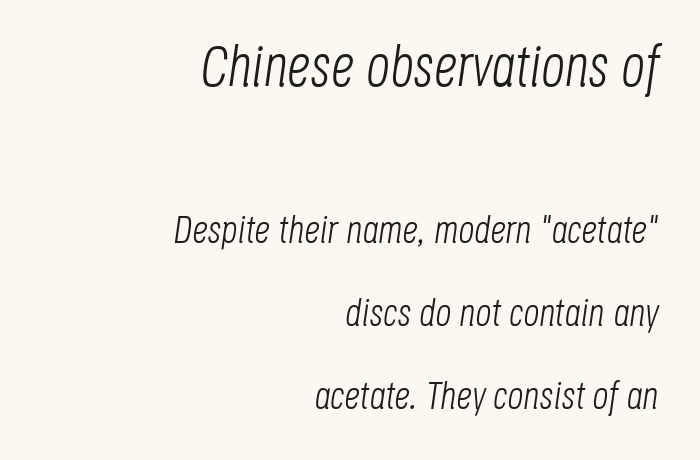
Caption: upper text group enlarged, lower text group reduced. Underlining? Definitely not there. Stroke mass is kept to a normal reading level or below. You could call the tracking neutral — neither tight nor loose. What's the leading like? Stretched, with rows far apart.
